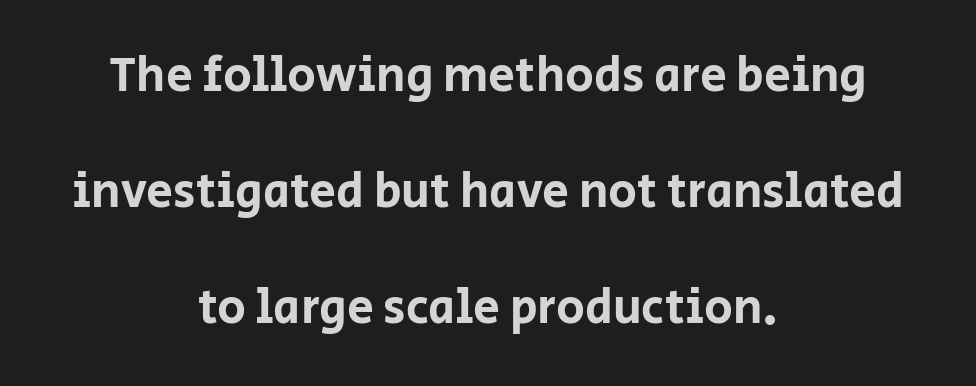
{"serif": "no", "italic": "no", "width": "normal", "stroke_contrast": "low", "x_height": "large", "monospaced": "no", "underline": "no", "align": "center", "line_spacing": "loose", "line_spacing_ratio": 2.42, "letter_spacing": "normal", "letter_spacing_em": 0.0, "glyph_px": 48}
